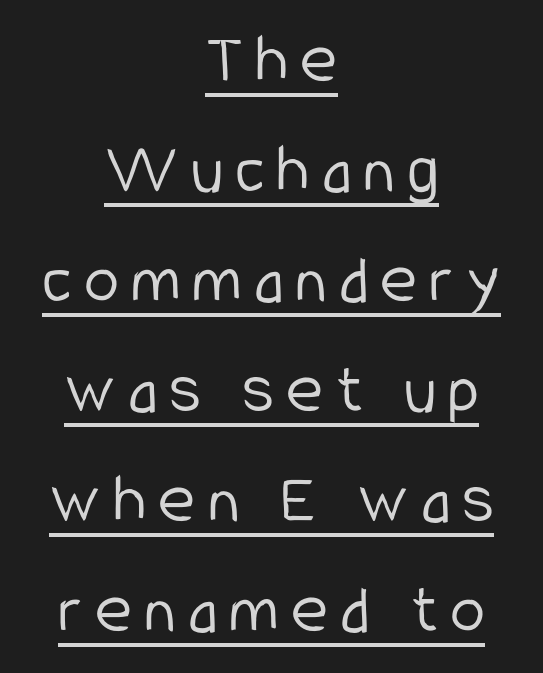
{"serif": "no", "italic": "no", "bold": "no", "weight": "light", "width": "condensed", "stroke_contrast": "low", "x_height": "medium", "monospaced": "no", "underline": "yes", "align": "center", "line_spacing": "normal", "line_spacing_ratio": 1.55, "glyph_px": 71}
